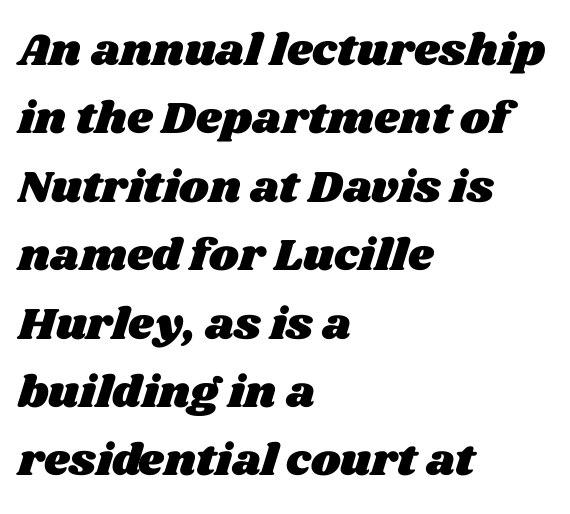
The image shows 45 px wide type; set left-aligned, normal line spacing (1.52x), normal letter spacing, not underlined; medium stroke contrast and a large x-height.
